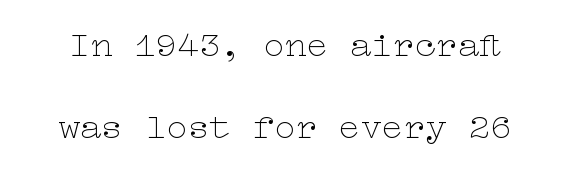
Q: Is the text bold? A: No.
Q: Is the text italic (slanted)? A: No, it is upright.
Q: Is the text underlined? A: No.
Q: Is the spacing between letters normal or unusually wide? A: Normal.
Q: Is the spacing between lines tight, normal or loose? A: Loose.
Q: Width (condensed, normal, or wide)? A: Wide.
Q: Stroke contrast? A: Low.
Q: x-height? A: Medium.
